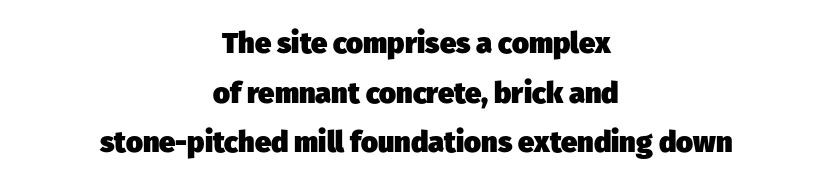
Q: Is the text bold? A: Yes.
Q: Is the typeface a serif or a sans-serif typeface? A: Sans-serif.
Q: Is the text underlined? A: No.
Q: How is the paragraph aligned? A: Centered.
Q: Is the spacing between letters normal or unusually wide? A: Normal.
Q: Width (condensed, normal, or wide)? A: Normal.
Q: Stroke contrast? A: Low.
Q: x-height? A: Medium.
Q: Monospaced? A: No.
